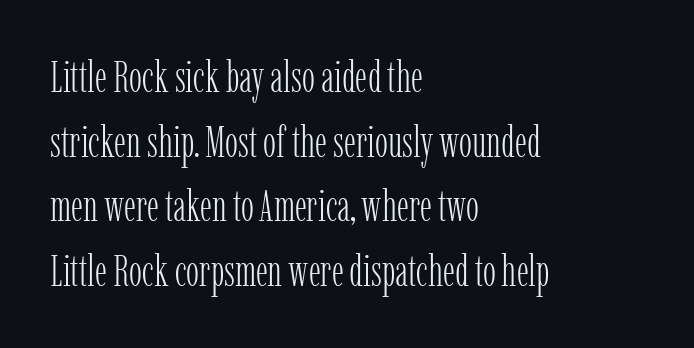
Q: Is the text bold? A: No.
Q: Is the text italic (slanted)? A: No, it is upright.
Q: Is the typeface a serif or a sans-serif typeface? A: Serif.
Q: Is the text underlined? A: No.
Q: How is the paragraph aligned? A: Left-aligned.
Q: Is the spacing between letters normal or unusually wide? A: Normal.
Q: Is the spacing between lines tight, normal or loose? A: Normal.
Q: Width (condensed, normal, or wide)? A: Condensed.
Q: Stroke contrast? A: Low.
Q: x-height? A: Medium.
Q: Monospaced? A: No.
